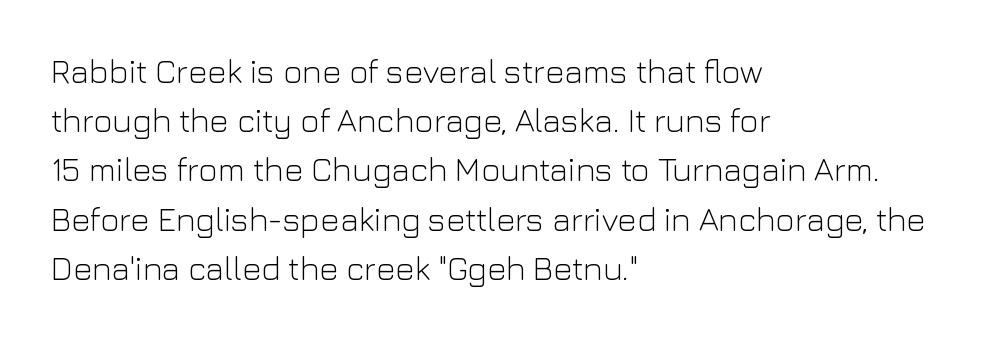
Q: Is the text bold? A: No.
Q: Is the text italic (slanted)? A: No, it is upright.
Q: Is the typeface a serif or a sans-serif typeface? A: Sans-serif.
Q: Is the text underlined? A: No.
Q: How is the paragraph aligned? A: Left-aligned.
Q: Is the spacing between letters normal or unusually wide? A: Normal.
Q: Is the spacing between lines tight, normal or loose? A: Normal.
Q: Width (condensed, normal, or wide)? A: Normal.
Q: Stroke contrast? A: Low.
Q: x-height? A: Medium.
Q: Monospaced? A: No.
